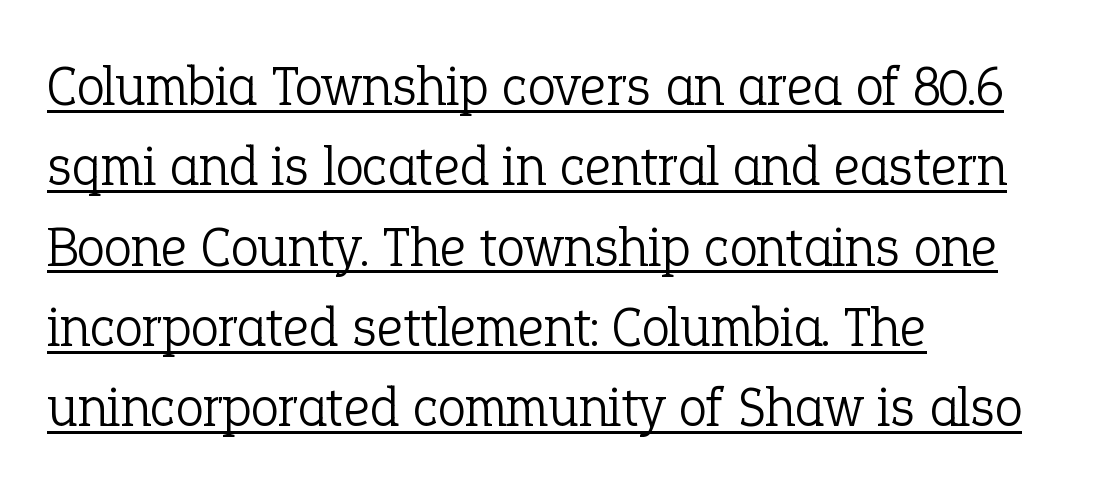
{"serif": "yes", "italic": "no", "bold": "no", "weight": "light", "width": "normal", "stroke_contrast": "low", "x_height": "medium", "monospaced": "no", "underline": "yes", "align": "left", "line_spacing": "normal", "line_spacing_ratio": 1.41, "letter_spacing": "normal", "letter_spacing_em": 0.0, "glyph_px": 57}
